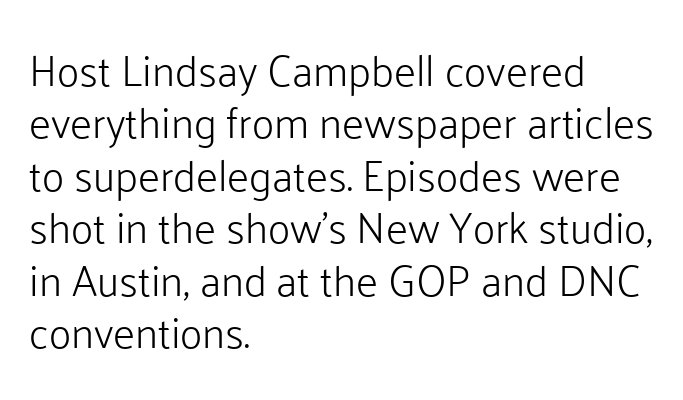
The image shows 43 px light sans-serif type, upright; set left-aligned, line spacing 1.22x, normal letter spacing, not underlined; low stroke contrast and a medium x-height.
